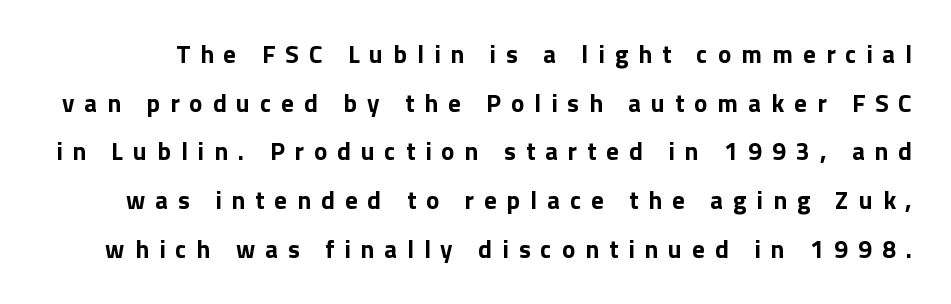
Q: Is the text bold? A: Yes.
Q: Is the text italic (slanted)? A: No, it is upright.
Q: Is the text underlined? A: No.
Q: Is the spacing between letters normal or unusually wide? A: Unusually wide.
Q: Is the spacing between lines tight, normal or loose? A: Loose.
